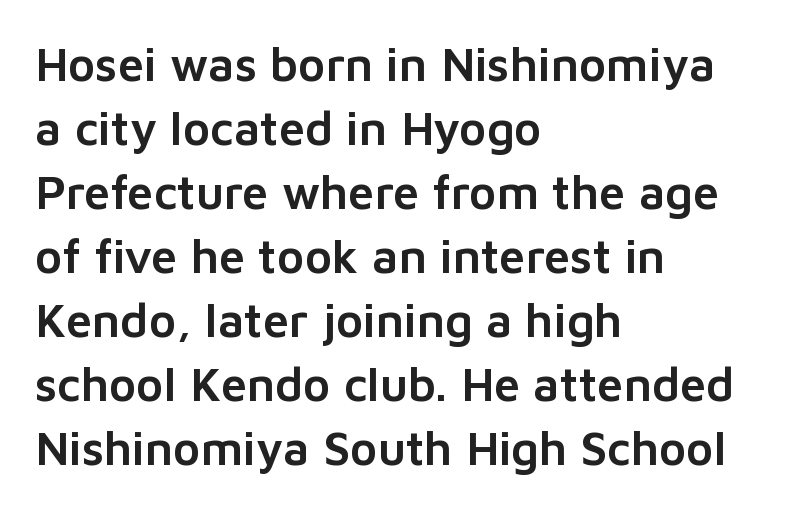
The image shows 47 px sans-serif type, upright; set left-aligned, normal line spacing (1.36x), normal letter spacing, not underlined; low stroke contrast and a medium x-height.
